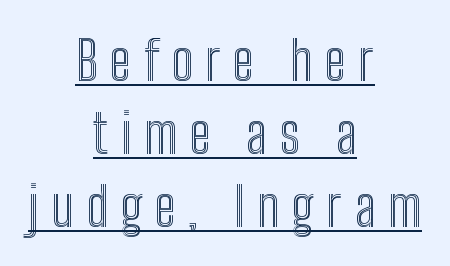
{"italic": "no", "width": "condensed", "x_height": "medium", "monospaced": "no", "underline": "yes", "align": "center", "line_spacing": "normal", "line_spacing_ratio": 1.35, "letter_spacing": "wide", "letter_spacing_em": 0.23, "glyph_px": 54}
